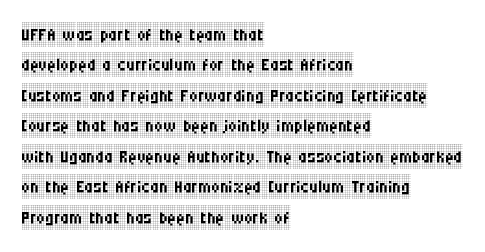
The image shows 24 px text type, upright; set left-aligned, normal line spacing (1.27x), normal letter spacing, not underlined.
